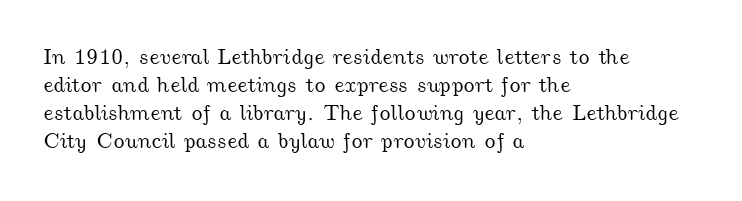
{"underline": "no", "align": "left", "line_spacing": "normal", "line_spacing_ratio": 1.28, "letter_spacing": "normal", "letter_spacing_em": 0.0, "glyph_px": 22}
